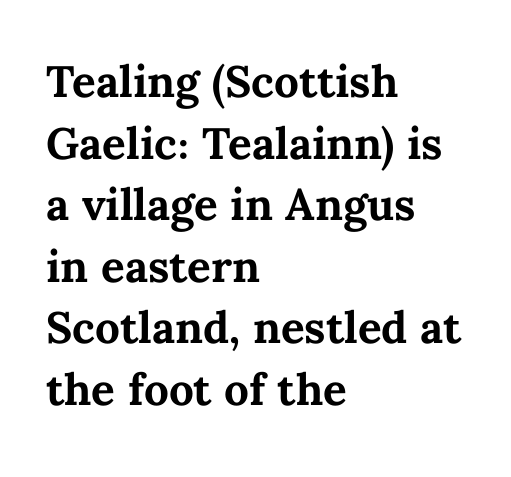
Q: Is the text bold? A: Yes.
Q: Is the text italic (slanted)? A: No, it is upright.
Q: Is the text underlined? A: No.
Q: How is the paragraph aligned? A: Left-aligned.
Q: Is the spacing between letters normal or unusually wide? A: Normal.
Q: Is the spacing between lines tight, normal or loose? A: Normal.
Q: Width (condensed, normal, or wide)? A: Normal.
Q: Stroke contrast? A: Medium.
Q: x-height? A: Medium.
Q: Monospaced? A: No.
